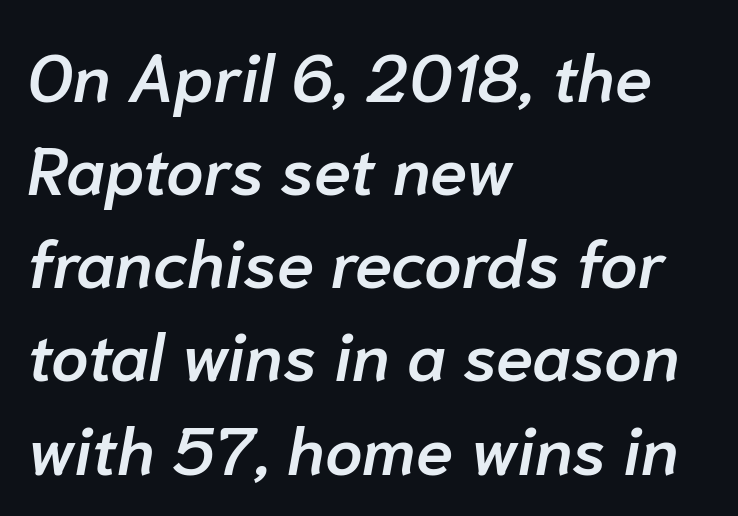
{"italic": "yes", "lean": "right", "slant_degrees": 10, "bold": "semi", "weight": "semibold", "width": "normal", "stroke_contrast": "low", "x_height": "medium", "monospaced": "no", "underline": "no", "align": "left", "line_spacing": "normal", "line_spacing_ratio": 1.39, "letter_spacing": "normal", "letter_spacing_em": 0.0, "glyph_px": 67}
